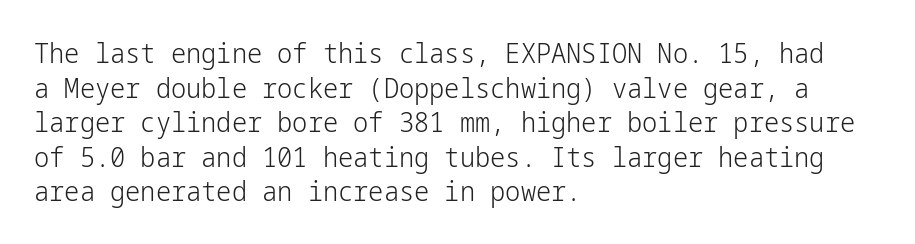
The block of text has a typical density, with ordinary space between rows. Which margin do the lines hug? The left one — the right edge is uneven. The space directly below the letters is spotless. This is the regular roman posture of the typeface. Does extra space separate the letters? No, they use regular spacing.
